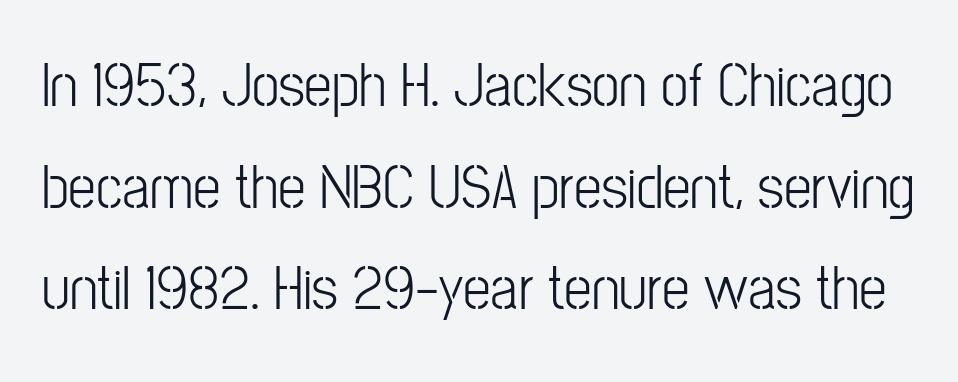
The image shows 62 px light, condensed sans-serif type, upright; set normal line spacing (1.64x), normal letter spacing, not underlined; low stroke contrast and a medium x-height.
